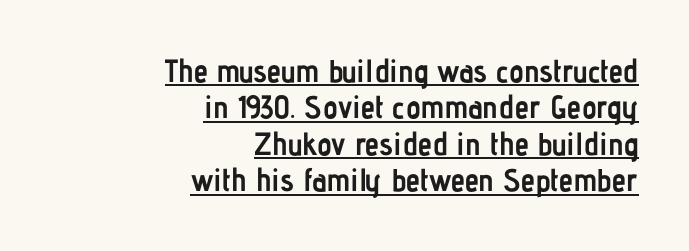
The image shows 32 px semibold, condensed sans-serif type, upright; set right-aligned, tight line spacing (1.14x), normal letter spacing, underlined; low stroke contrast and a medium x-height.
